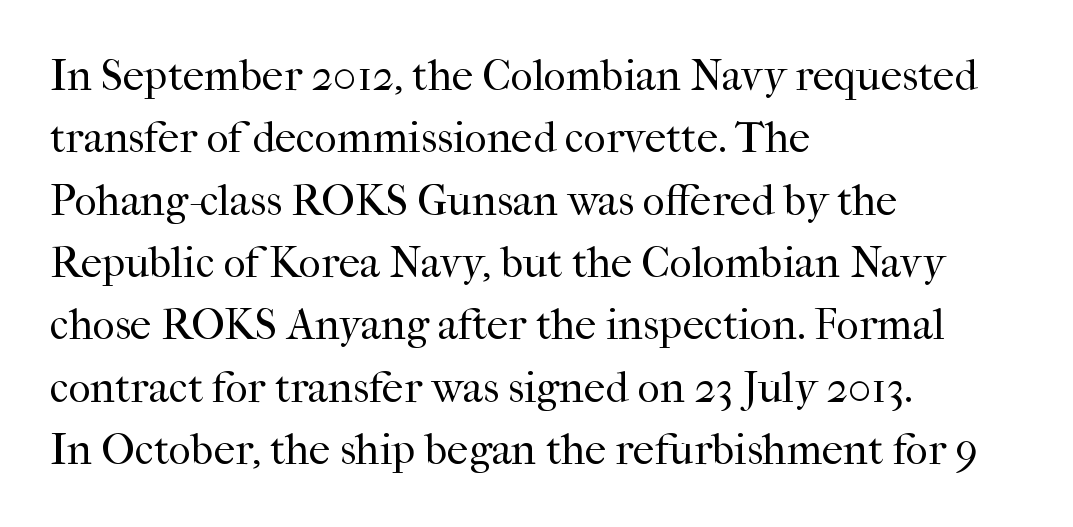
Q: Is the text bold? A: No.
Q: Is the text italic (slanted)? A: No, it is upright.
Q: Is the typeface a serif or a sans-serif typeface? A: Serif.
Q: Is the text underlined? A: No.
Q: How is the paragraph aligned? A: Left-aligned.
Q: Is the spacing between letters normal or unusually wide? A: Normal.
Q: Is the spacing between lines tight, normal or loose? A: Normal.
Q: Width (condensed, normal, or wide)? A: Normal.
Q: Stroke contrast? A: High.
Q: x-height? A: Medium.
Q: Monospaced? A: No.
